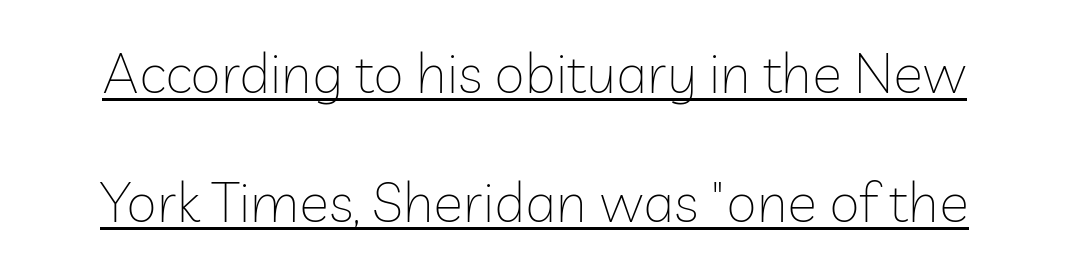
{"serif": "no", "italic": "no", "bold": "no", "weight": "thin", "width": "normal", "stroke_contrast": "low", "x_height": "medium", "monospaced": "no", "underline": "yes", "line_spacing": "loose", "line_spacing_ratio": 2.3, "letter_spacing": "normal", "letter_spacing_em": 0.0, "glyph_px": 56}
